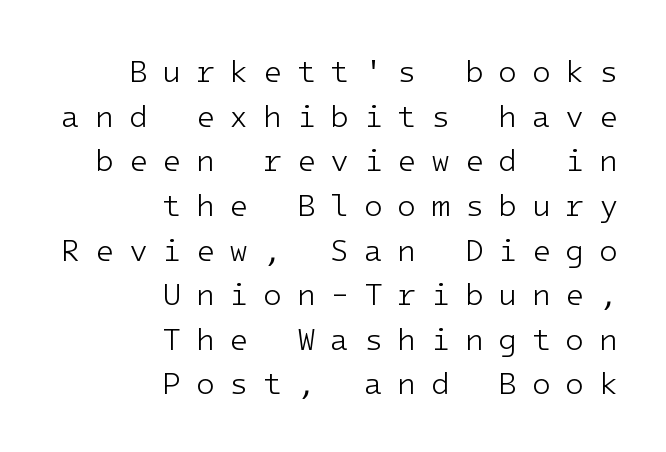
The image shows 31 px light sans-serif type, upright, monospaced; set right-aligned, normal line spacing (1.44x), unusually wide letter spacing (+0.47 em), not underlined; low stroke contrast and a medium x-height.
